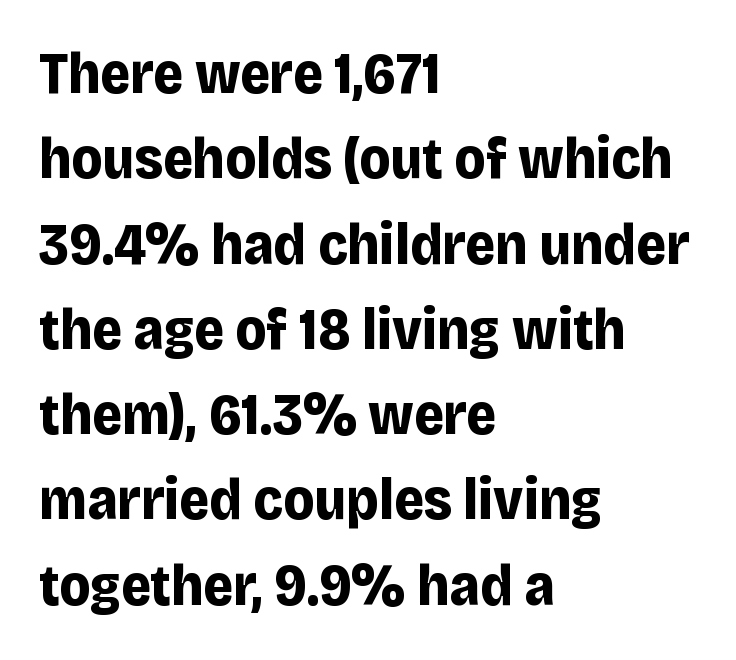
{"serif": "no", "italic": "no", "bold": "yes", "weight": "bold", "width": "normal", "stroke_contrast": "low", "x_height": "large", "monospaced": "no", "underline": "no", "align": "left", "line_spacing": "normal", "line_spacing_ratio": 1.47, "letter_spacing": "normal", "letter_spacing_em": 0.0, "glyph_px": 58}
